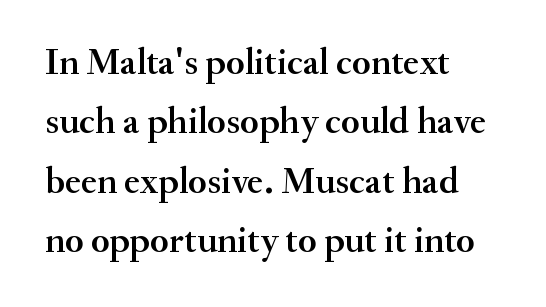
Q: Is the text italic (slanted)? A: No, it is upright.
Q: Is the typeface a serif or a sans-serif typeface? A: Serif.
Q: Is the text underlined? A: No.
Q: How is the paragraph aligned? A: Left-aligned.
Q: Is the spacing between letters normal or unusually wide? A: Normal.
Q: Is the spacing between lines tight, normal or loose? A: Normal.
Q: Width (condensed, normal, or wide)? A: Normal.
Q: Stroke contrast? A: Medium.
Q: x-height? A: Small.
Q: Monospaced? A: No.
